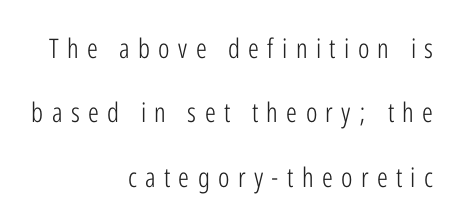
Q: Is the text bold? A: No.
Q: Is the text italic (slanted)? A: No, it is upright.
Q: Is the text underlined? A: No.
Q: How is the paragraph aligned? A: Right-aligned.
Q: Is the spacing between letters normal or unusually wide? A: Unusually wide.
Q: Is the spacing between lines tight, normal or loose? A: Loose.
